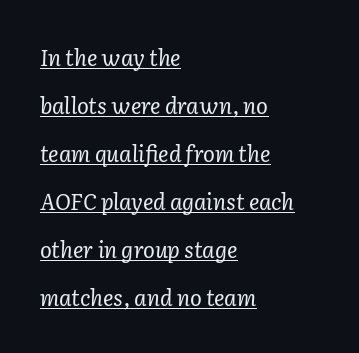
{"italic": "yes", "lean": "right", "slant_degrees": 2, "bold": "no", "underline": "yes", "align": "left", "line_spacing": "loose", "line_spacing_ratio": 2.18, "letter_spacing": "normal", "letter_spacing_em": 0.0, "glyph_px": 22}
